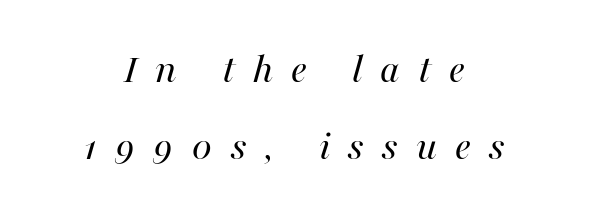
Glyph-to-glyph distance is far greater than everyday printed text. These glyphs show unthickened strokes, regular width or finer. The area under the type is left untouched. Both edges are ragged and mirror each other, which tells us the setting is centered. Tall strokes in this sample are angled rather than plumb.
